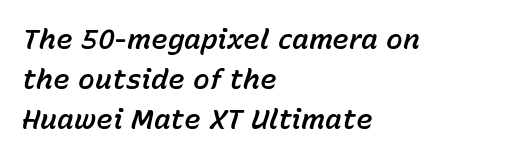
Q: Is the text italic (slanted)? A: Yes, it leans right by about 15 degrees.
Q: Is the text underlined? A: No.
Q: How is the paragraph aligned? A: Left-aligned.
Q: Is the spacing between letters normal or unusually wide? A: Normal.
Q: Is the spacing between lines tight, normal or loose? A: Normal.
Q: Width (condensed, normal, or wide)? A: Normal.
Q: Stroke contrast? A: Low.
Q: x-height? A: Medium.
Q: Monospaced? A: No.
